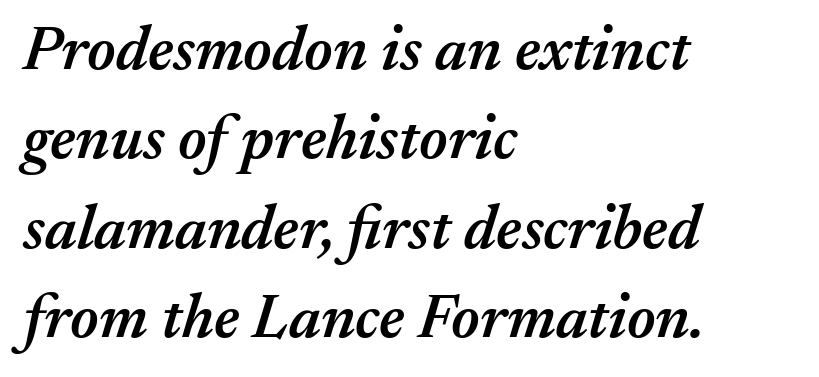
Q: Is the text bold? A: Semi-bold.
Q: Is the text italic (slanted)? A: Yes, it leans right by about 17 degrees.
Q: Is the text underlined? A: No.
Q: How is the paragraph aligned? A: Left-aligned.
Q: Is the spacing between letters normal or unusually wide? A: Normal.
Q: Is the spacing between lines tight, normal or loose? A: Normal.
Q: Width (condensed, normal, or wide)? A: Normal.
Q: Stroke contrast? A: Medium.
Q: x-height? A: Medium.
Q: Monospaced? A: No.
